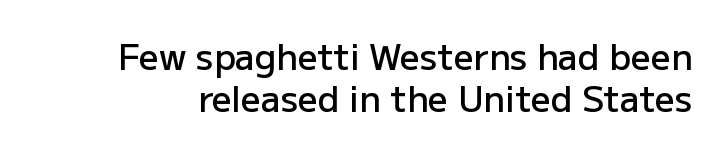
You could not count columns in this text — the font is proportionally spaced. The letters carry no serifs — their stems end cleanly without finishing strokes. Type without underlining. Notice the strokes are somewhat thickened but not fully heavy: this is a semibold. Italic: no, the glyphs are upright roman. This sample uses plain, unmodified letter spacing.
